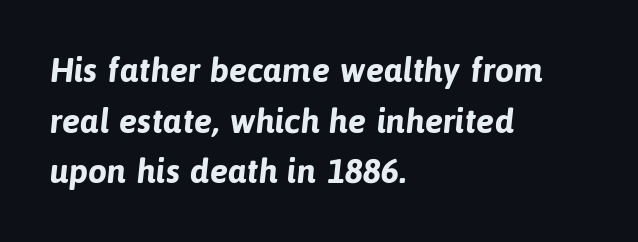
Each letter's strokes conclude bluntly, with no projecting serifs. Each letter keeps its own natural width here, so spacing adapts to shape. Reading down the column, the eye jumps a familiar distance to each next line. Typeset ragged right — the left edge is the straight one. Quick note: underline off. Strokes here are thick enough to call this a true bold.
